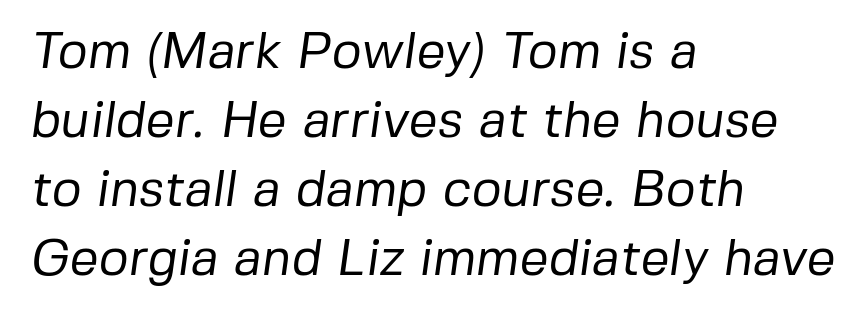
The image shows 51 px regular-weight sans-serif type; set left-aligned, normal line spacing (1.35x), normal letter spacing, not underlined; low stroke contrast and a medium x-height.
